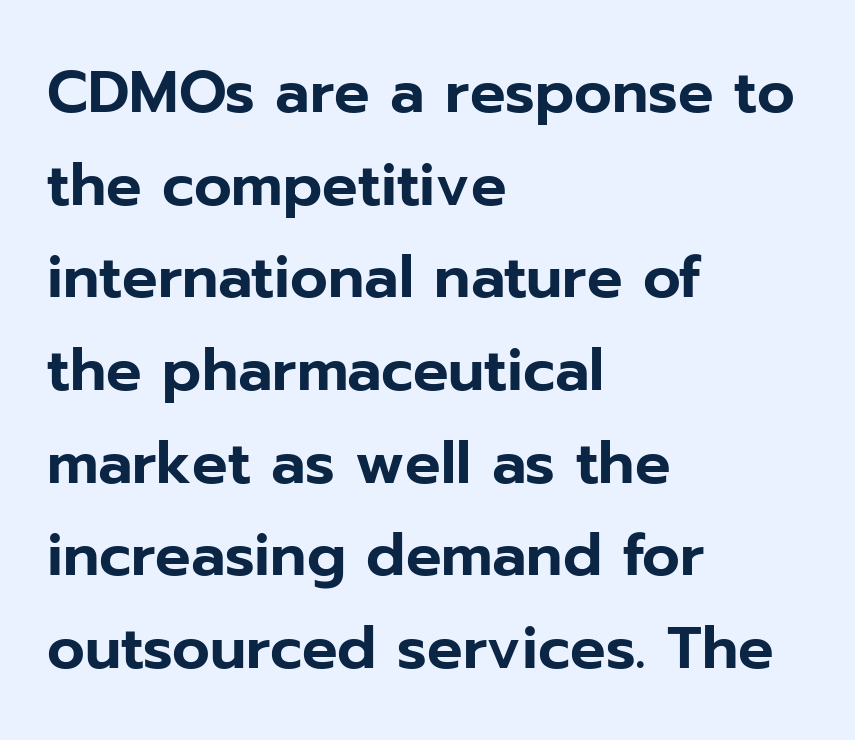
{"serif": "no", "italic": "no", "width": "normal", "stroke_contrast": "low", "x_height": "medium", "monospaced": "no", "underline": "no", "align": "left", "line_spacing": "normal", "line_spacing_ratio": 1.57, "letter_spacing": "normal", "letter_spacing_em": 0.0, "glyph_px": 59}
